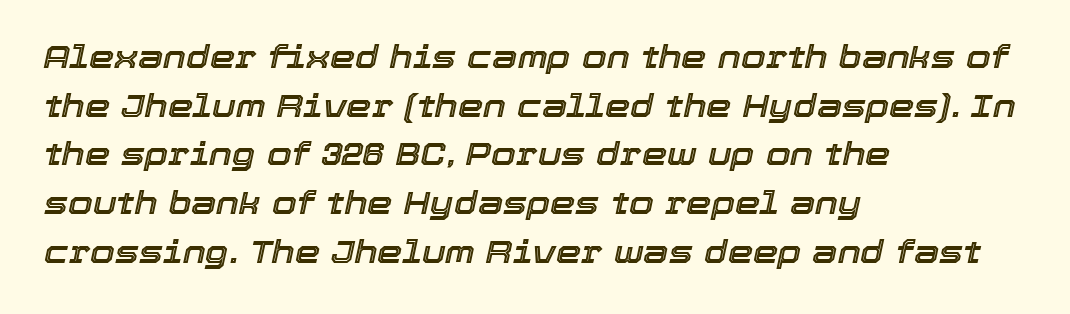
Any mark beneath the type? The region is blank. The axis of the letterforms is tilted away from vertical. The rows are spaced the way most documents space them. Here the designer chose a conventional face with non-uniform glyph widths. The lines in this sample share a left origin and differ only in where they stop.
